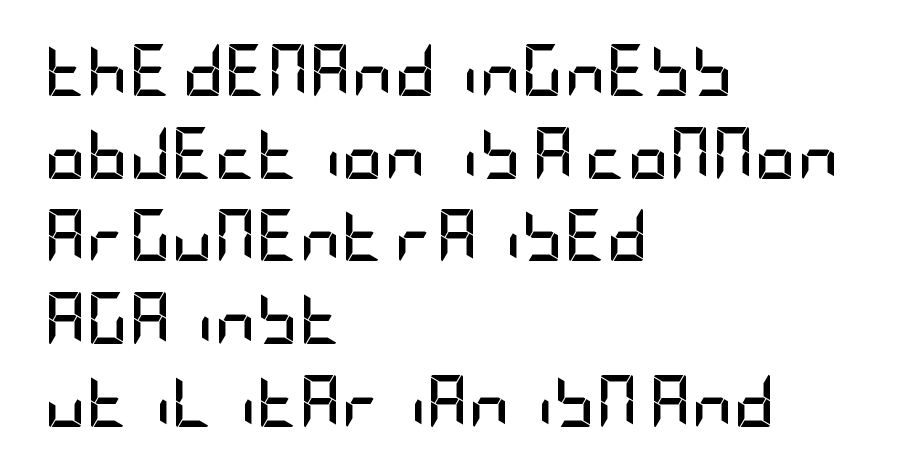
The image shows 52 px semibold, condensed sans-serif type, upright; set left-aligned, normal line spacing (1.59x), normal letter spacing, not underlined; low stroke contrast and a large x-height.
